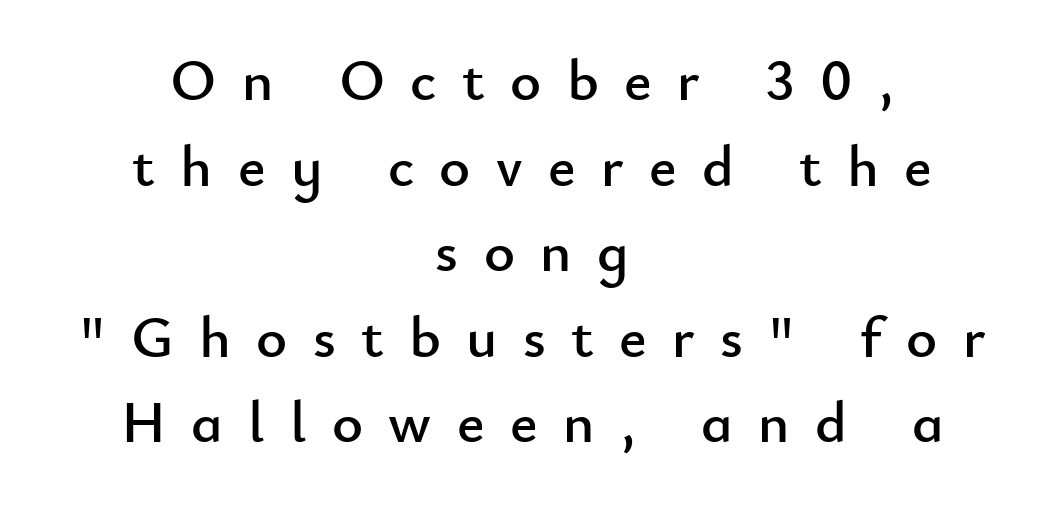
Q: Is the text italic (slanted)? A: No, it is upright.
Q: Is the typeface a serif or a sans-serif typeface? A: Sans-serif.
Q: Is the text underlined? A: No.
Q: How is the paragraph aligned? A: Centered.
Q: Is the spacing between letters normal or unusually wide? A: Unusually wide.
Q: Is the spacing between lines tight, normal or loose? A: Normal.
Q: Width (condensed, normal, or wide)? A: Normal.
Q: Stroke contrast? A: Low.
Q: x-height? A: Small.
Q: Monospaced? A: No.
